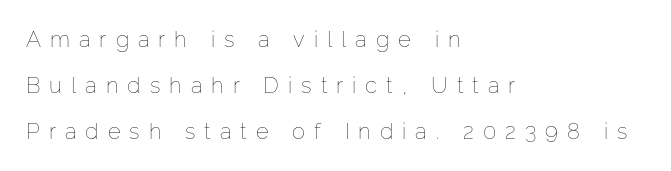
{"italic": "no", "bold": "no", "underline": "no", "align": "left", "line_spacing": "loose", "line_spacing_ratio": 2.09, "letter_spacing": "wide", "letter_spacing_em": 0.41, "glyph_px": 22}
